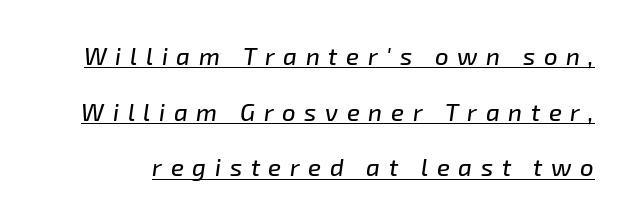
Q: Is the text italic (slanted)? A: Yes, it leans right by about 8 degrees.
Q: Is the text underlined? A: Yes.
Q: Is the spacing between letters normal or unusually wide? A: Unusually wide.
Q: Is the spacing between lines tight, normal or loose? A: Loose.
